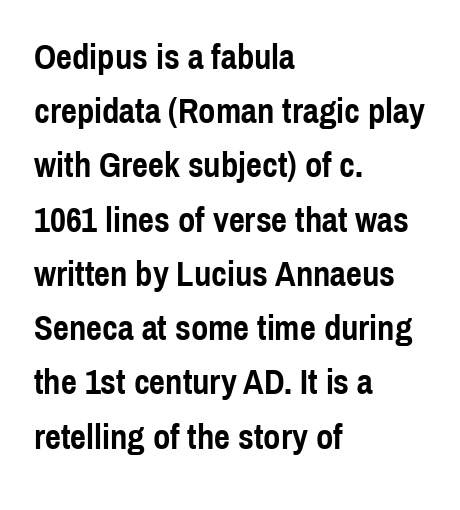
The image shows 35 px semibold, condensed sans-serif type, upright; set left-aligned, normal line spacing (1.55x), normal letter spacing, not underlined; a medium x-height.
